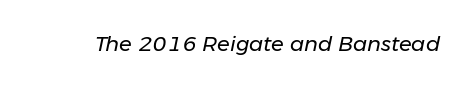
Compared with typical body copy, the letter spacing here is the same. Anything drawn beneath the words? Only blank space. Is this a heavy cut? Hardly; it is regular or lighter. A typesetter would mark this as italic.
